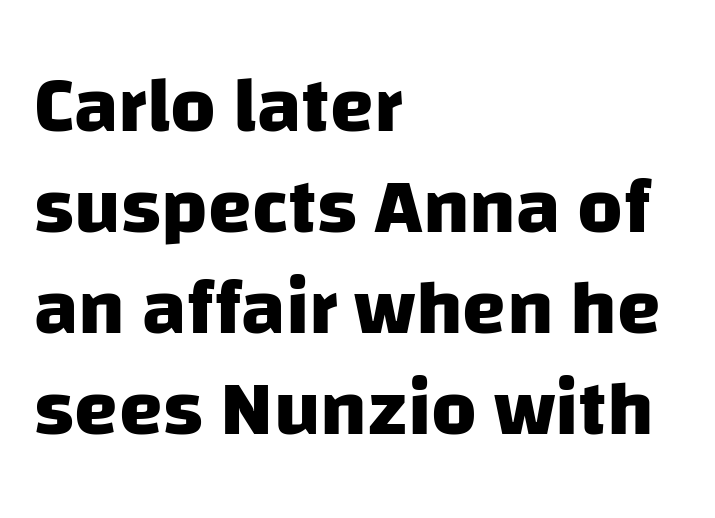
The image shows 79 px heavy sans-serif type; set left-aligned, normal line spacing (1.28x), normal letter spacing, not underlined; low stroke contrast and a large x-height.
